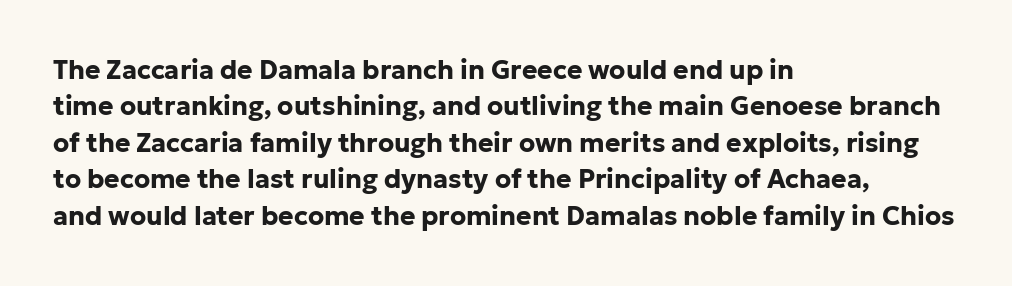
Q: Is the text bold? A: Yes.
Q: Is the text italic (slanted)? A: No, it is upright.
Q: Is the text underlined? A: No.
Q: How is the paragraph aligned? A: Left-aligned.
Q: Is the spacing between letters normal or unusually wide? A: Normal.
Q: Is the spacing between lines tight, normal or loose? A: Normal.
